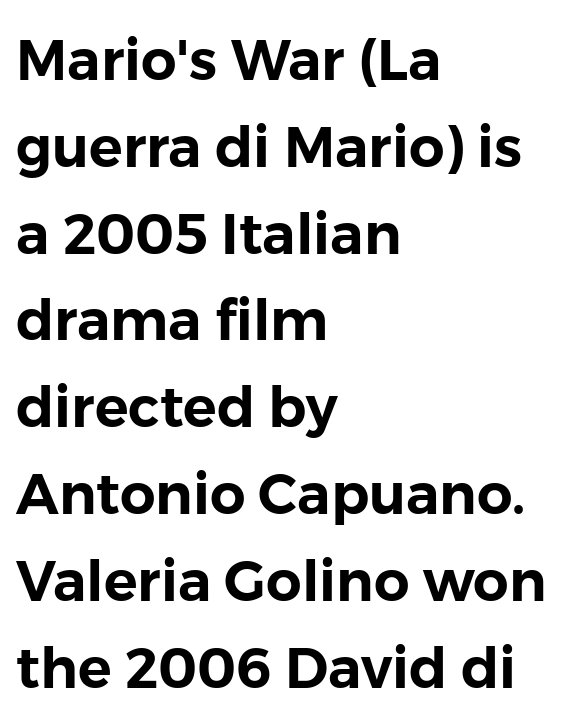
Q: Is the text italic (slanted)? A: No, it is upright.
Q: Is the typeface a serif or a sans-serif typeface? A: Sans-serif.
Q: Is the text underlined? A: No.
Q: How is the paragraph aligned? A: Left-aligned.
Q: Is the spacing between letters normal or unusually wide? A: Normal.
Q: Is the spacing between lines tight, normal or loose? A: Normal.
Q: Width (condensed, normal, or wide)? A: Normal.
Q: Stroke contrast? A: Low.
Q: x-height? A: Medium.
Q: Monospaced? A: No.
